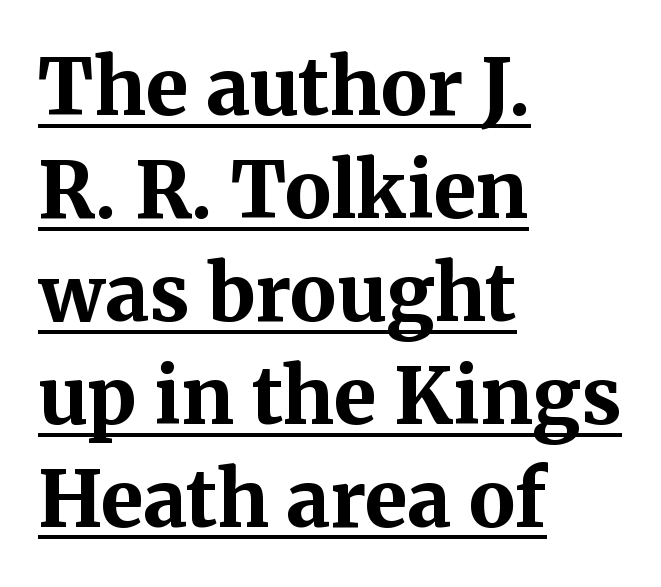
{"serif": "yes", "italic": "no", "bold": "yes", "weight": "bold", "width": "normal", "stroke_contrast": "medium", "x_height": "medium", "monospaced": "no", "underline": "yes", "align": "left", "line_spacing": "normal", "line_spacing_ratio": 1.32, "letter_spacing": "normal", "letter_spacing_em": 0.0, "glyph_px": 78}
